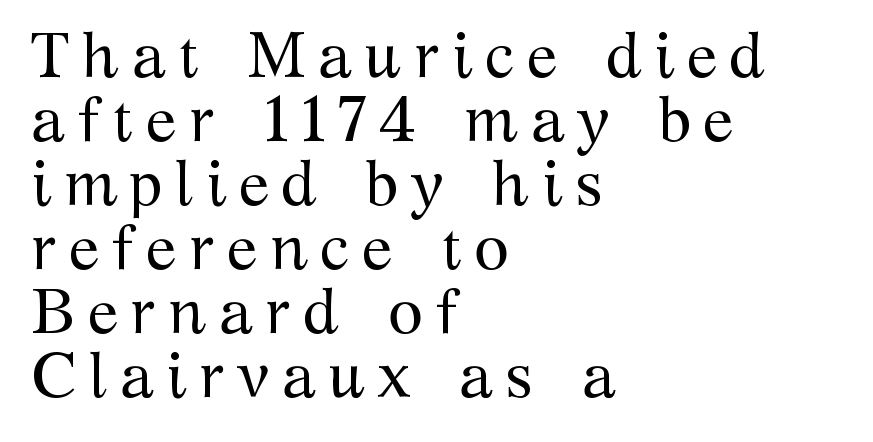
Font category for this specimen: serif. The baseline area is clear. Varying glyph widths throughout — classic text-font behaviour. Left-aligned paragraph, ragged on the right. The strokes carry an ordinary text weight at most.
